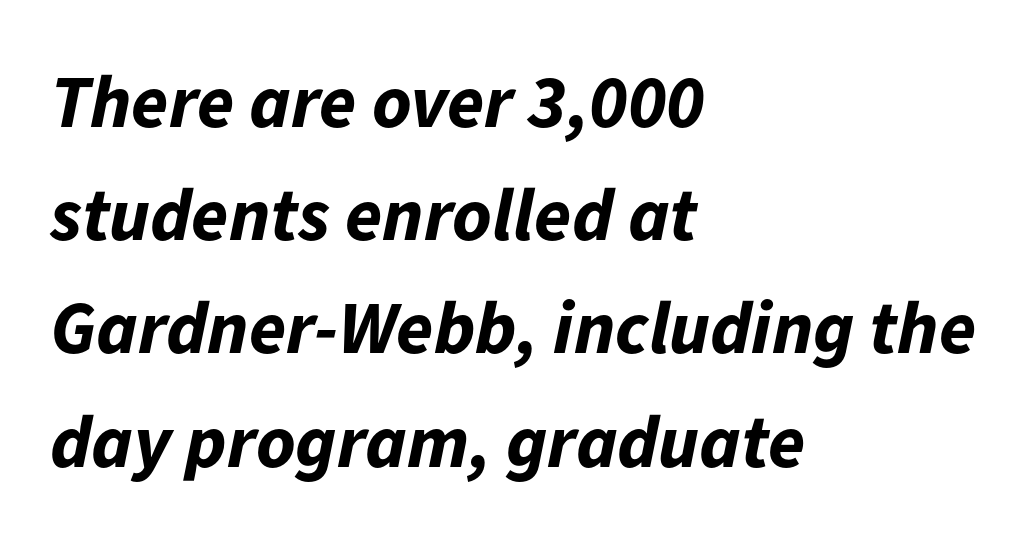
Q: Is the text bold? A: Yes.
Q: Is the text italic (slanted)? A: Yes, it leans right by about 11 degrees.
Q: Is the text underlined? A: No.
Q: How is the paragraph aligned? A: Left-aligned.
Q: Is the spacing between letters normal or unusually wide? A: Normal.
Q: Is the spacing between lines tight, normal or loose? A: Normal.
Q: Width (condensed, normal, or wide)? A: Normal.
Q: Stroke contrast? A: Low.
Q: x-height? A: Medium.
Q: Monospaced? A: No.
